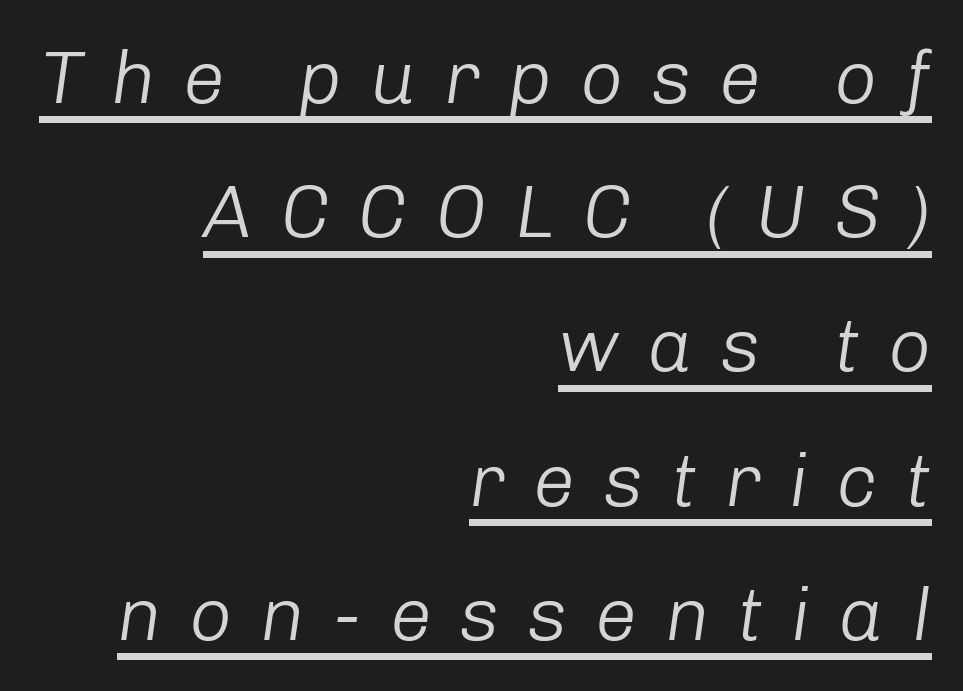
Stems here are at most as thick as an everyday book face. Glyph-to-glyph distance is far greater than everyday printed text. This is oblique type, the kind used for emphasis or titles. This sample is right-justified, so line beginnings fall wherever the words allow.
